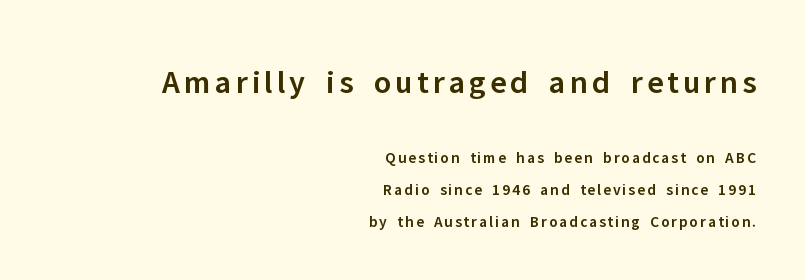
The image shows 33 px semibold sans-serif type, upright; set right-aligned, loose line spacing (1.99x), not underlined; the first (top) block is 2.06x larger; low stroke contrast and a medium x-height.
